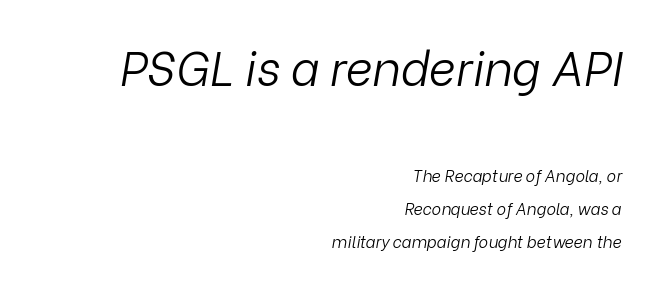
{"italic": "yes", "lean": "right", "slant_degrees": 9, "bold": "no", "weight": "light", "width": "normal", "stroke_contrast": "low", "x_height": "medium", "monospaced": "no", "underline": "no", "align": "right", "line_spacing": "loose", "line_spacing_ratio": 2.04, "letter_spacing": "normal", "letter_spacing_em": 0.0, "larger_block": "first", "size_ratio": 2.94, "glyph_px": 47}
